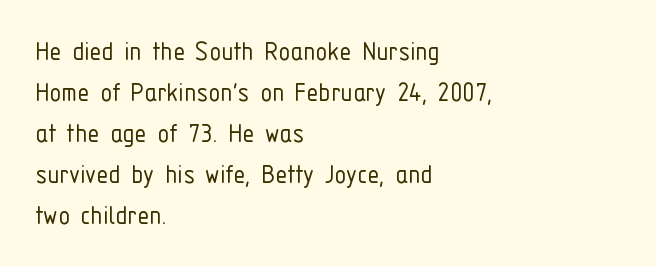
Q: Is the text bold? A: No.
Q: Is the text italic (slanted)? A: No, it is upright.
Q: Is the typeface a serif or a sans-serif typeface? A: Sans-serif.
Q: Is the text underlined? A: No.
Q: How is the paragraph aligned? A: Left-aligned.
Q: Is the spacing between letters normal or unusually wide? A: Normal.
Q: Is the spacing between lines tight, normal or loose? A: Normal.
Q: Width (condensed, normal, or wide)? A: Condensed.
Q: Stroke contrast? A: Low.
Q: x-height? A: Medium.
Q: Monospaced? A: No.
